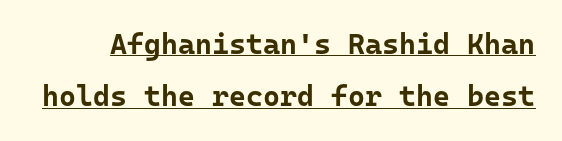
Q: Is the text bold? A: Yes.
Q: Is the text italic (slanted)? A: No, it is upright.
Q: Is the typeface a serif or a sans-serif typeface? A: Sans-serif.
Q: Is the text underlined? A: Yes.
Q: Is the spacing between letters normal or unusually wide? A: Normal.
Q: Width (condensed, normal, or wide)? A: Normal.
Q: Stroke contrast? A: Low.
Q: x-height? A: Medium.
Q: Monospaced? A: Yes.
